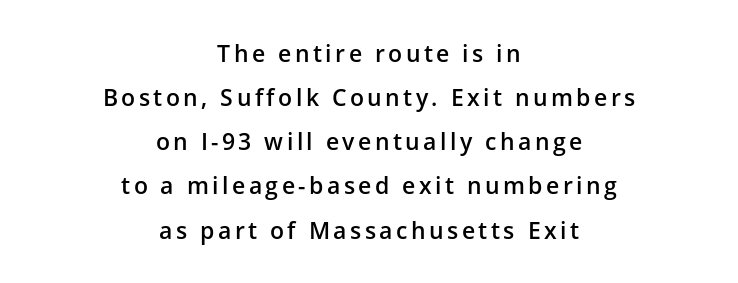
{"italic": "no", "bold": "semi", "underline": "no", "align": "center", "line_spacing": "loose", "line_spacing_ratio": 1.92, "glyph_px": 23}
